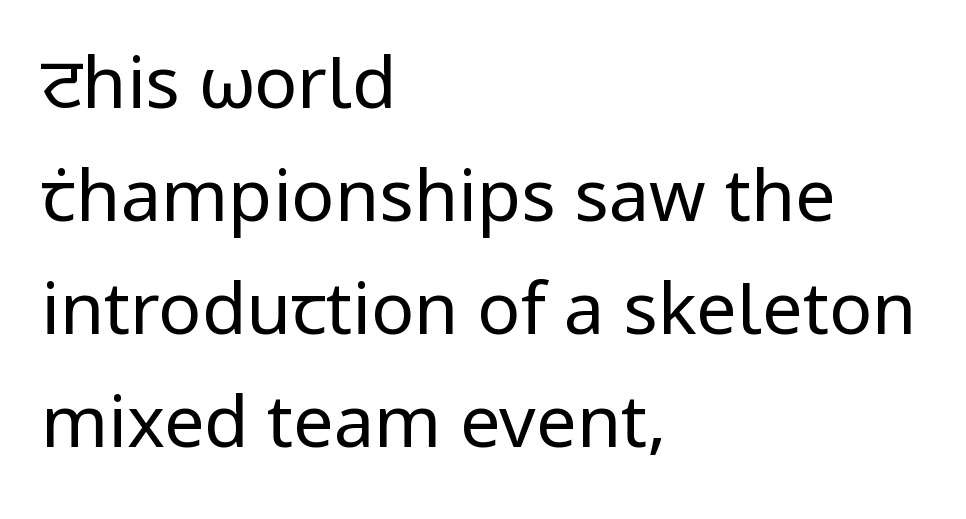
The image shows 72 px regular-weight sans-serif type, upright; set left-aligned, normal line spacing (1.57x), normal letter spacing, not underlined; low stroke contrast and a medium x-height.
